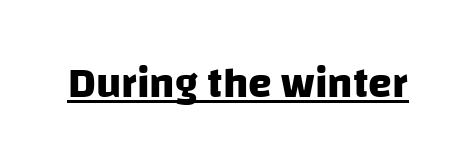
The image shows 43 px heavy sans-serif type; set normal letter spacing, underlined; low stroke contrast and a large x-height.
